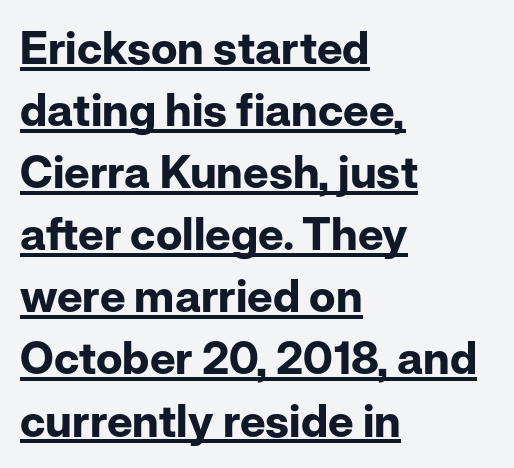
Set as a true bold cut, around the 700 mark. Quick note: underline on. Do the letters lean? They stand straight. How would I describe the line gaps? Plain and ordinary. The letters advance in unequal steps, a hallmark of proportional type. Nothing sits at the stroke ends, so this counts as sans-serif.
